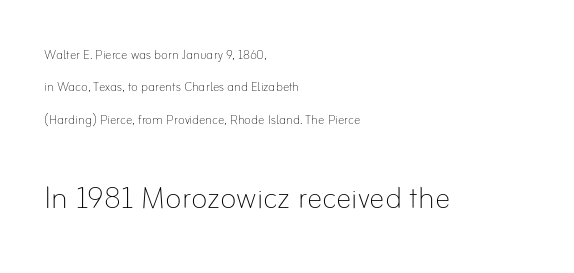
{"italic": "no", "bold": "no", "weight": "thin", "width": "normal", "stroke_contrast": "low", "x_height": "small", "monospaced": "no", "underline": "no", "align": "left", "line_spacing": "loose", "line_spacing_ratio": 2.02, "letter_spacing": "normal", "letter_spacing_em": 0.0, "larger_block": "second", "size_ratio": 2.44, "glyph_px": 39}
